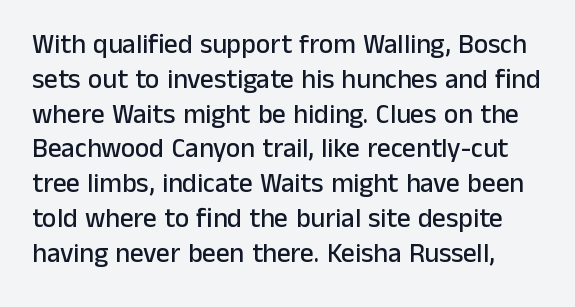
{"italic": "no", "underline": "no", "line_spacing": "normal", "line_spacing_ratio": 1.29, "letter_spacing": "normal", "letter_spacing_em": 0.0, "glyph_px": 27}
